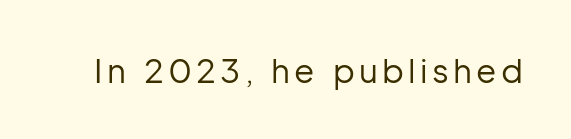
Q: Is the text bold? A: No.
Q: Is the text italic (slanted)? A: No, it is upright.
Q: Is the typeface a serif or a sans-serif typeface? A: Sans-serif.
Q: Is the text underlined? A: No.
Q: Width (condensed, normal, or wide)? A: Normal.
Q: Stroke contrast? A: Low.
Q: x-height? A: Medium.
Q: Monospaced? A: No.
